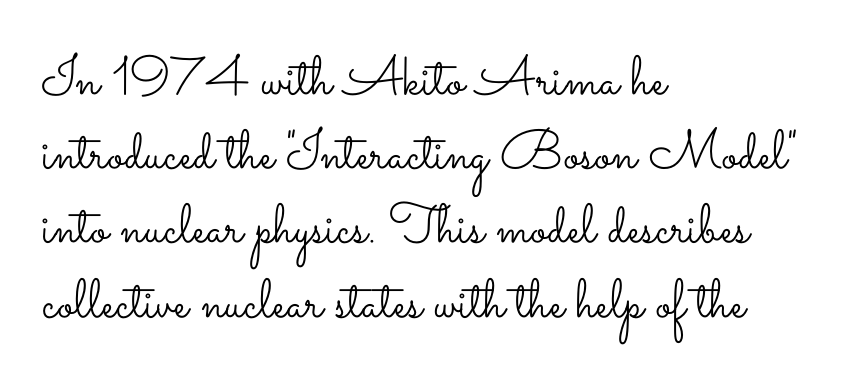
{"bold": "no", "weight": "light", "width": "wide", "stroke_contrast": "low", "x_height": "small", "monospaced": "no", "underline": "no", "align": "left", "line_spacing": "normal", "line_spacing_ratio": 1.35, "letter_spacing": "normal", "letter_spacing_em": 0.0, "glyph_px": 55}
